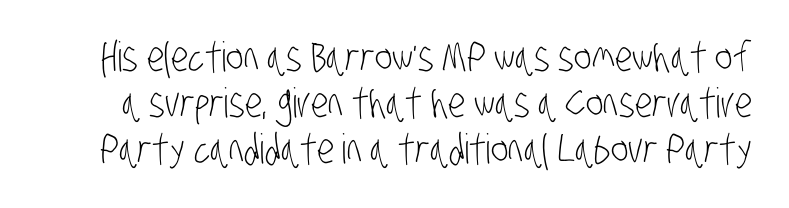
{"serif": "no", "bold": "no", "weight": "light", "width": "condensed", "stroke_contrast": "low", "x_height": "large", "monospaced": "no", "underline": "no", "line_spacing": "tight", "line_spacing_ratio": 1.12, "letter_spacing": "normal", "letter_spacing_em": 0.0, "glyph_px": 41}
